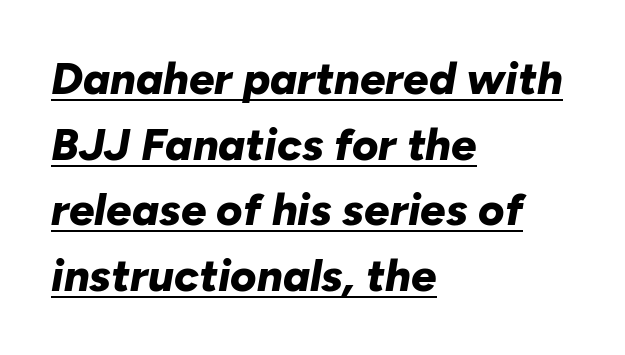
The image shows 45 px bold type, italic (leaning right); set left-aligned, normal line spacing (1.46x), normal letter spacing, underlined; low stroke contrast and a medium x-height.
